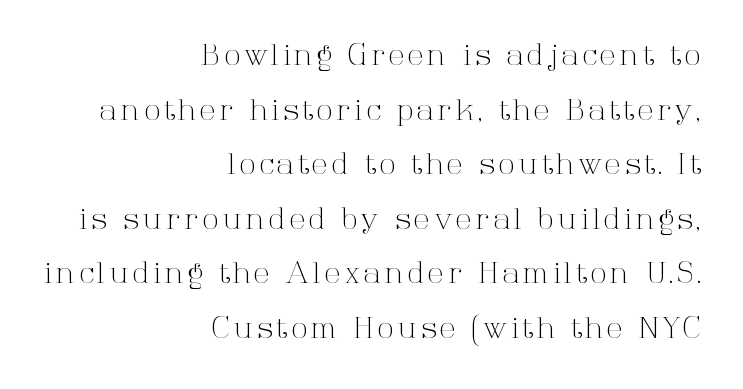
Q: Is the text bold? A: No.
Q: Is the text italic (slanted)? A: No, it is upright.
Q: Is the typeface a serif or a sans-serif typeface? A: Serif.
Q: Is the text underlined? A: No.
Q: How is the paragraph aligned? A: Right-aligned.
Q: Width (condensed, normal, or wide)? A: Normal.
Q: Stroke contrast? A: High.
Q: x-height? A: Medium.
Q: Monospaced? A: No.
